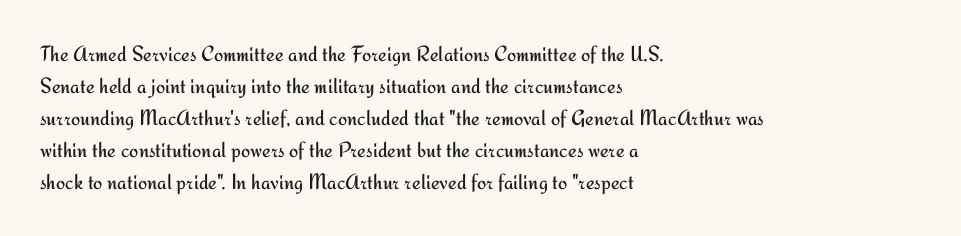
{"italic": "no", "bold": "no", "underline": "no", "align": "left", "line_spacing": "normal", "line_spacing_ratio": 1.46, "letter_spacing": "normal", "letter_spacing_em": 0.0, "glyph_px": 22}
